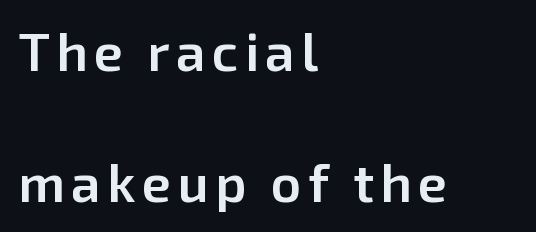
The lines are spread far apart with generous leading. What kind of face is this? One without serifs — a sans. Stems and bowls a touch heavier than normal — semibold. Words float on clear page, feet unadorned. Notice how the stems are strictly vertical — no italics here.
